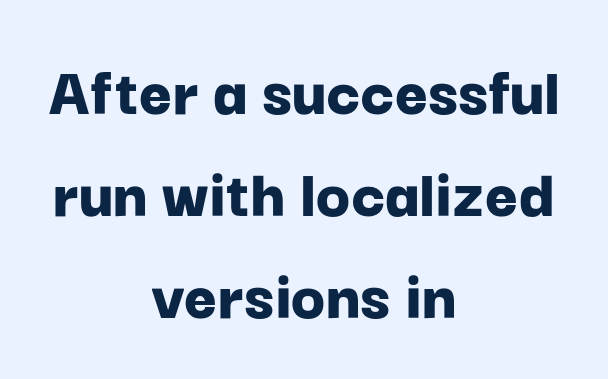
The image shows 71 px bold sans-serif type, upright; set centered, normal line spacing (1.44x), normal letter spacing, not underlined; low stroke contrast and a medium x-height.
